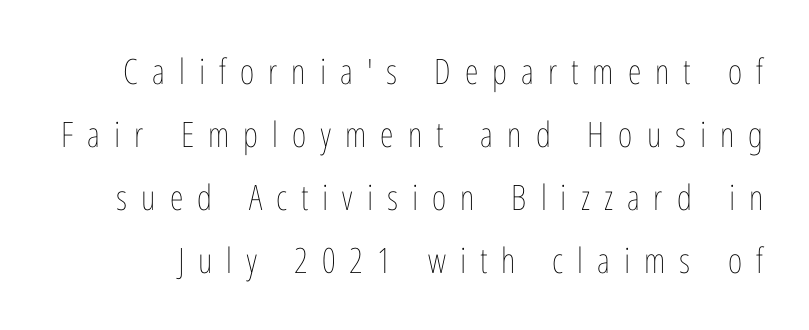
{"italic": "no", "bold": "no", "weight": "thin", "width": "condensed", "stroke_contrast": "low", "x_height": "medium", "monospaced": "no", "underline": "no", "line_spacing_ratio": 1.8, "letter_spacing": "wide", "letter_spacing_em": 0.4, "glyph_px": 35}
